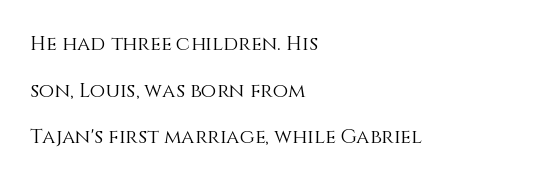
Q: Is the text bold? A: No.
Q: Is the text italic (slanted)? A: No, it is upright.
Q: Is the text underlined? A: No.
Q: How is the paragraph aligned? A: Left-aligned.
Q: Is the spacing between letters normal or unusually wide? A: Normal.
Q: Is the spacing between lines tight, normal or loose? A: Loose.
